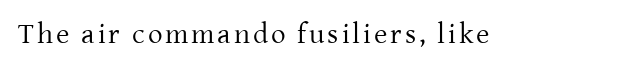
The face used here is proportionally spaced, like ordinary book or web type. Check the space under the baseline: it is left empty. The text was rendered using a seriffed face with decorative stroke endings. Every stem runs plumb, perpendicular to the baseline. The letters look calm and open, with moderate or lighter stems.
